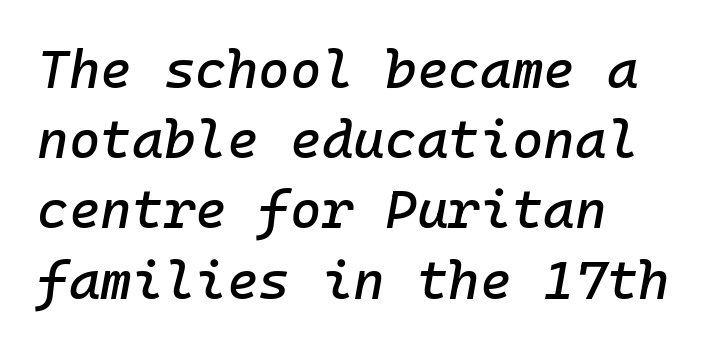
The image shows 54 px text type, italic (leaning right); set left-aligned, normal line spacing (1.3x), normal letter spacing, not underlined; low stroke contrast and a medium x-height.
